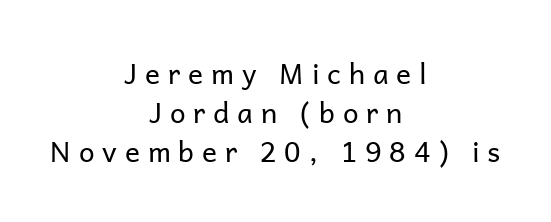
Notice how the passage keeps no hard edge, just a central spine. No feet cap the strokes, marking this as sans-serif type. The baseline area is clear. Posture: straight, roman, zero tilt.
